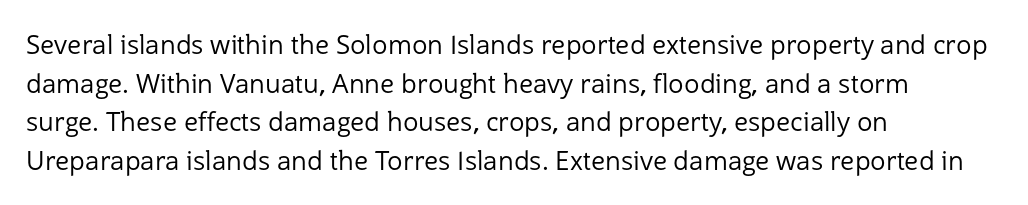
The image shows 26 px text type, upright; set left-aligned, normal line spacing (1.49x), normal letter spacing, not underlined.
